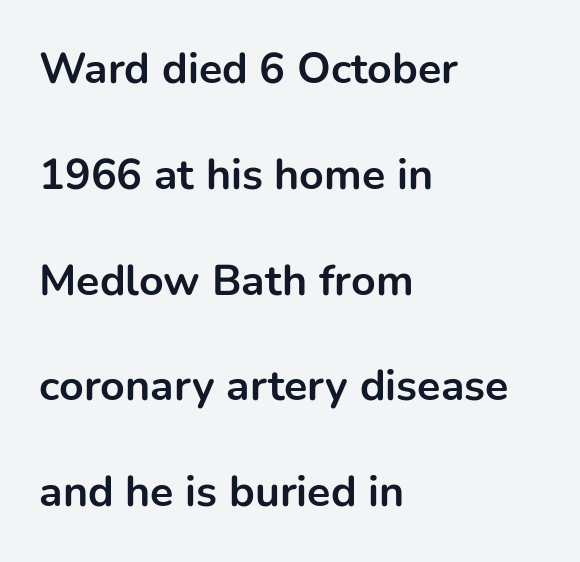
{"serif": "no", "italic": "no", "bold": "yes", "weight": "bold", "width": "normal", "stroke_contrast": "low", "x_height": "medium", "monospaced": "no", "underline": "no", "align": "left", "line_spacing": "loose", "line_spacing_ratio": 2.46, "letter_spacing": "normal", "letter_spacing_em": 0.0, "glyph_px": 43}
